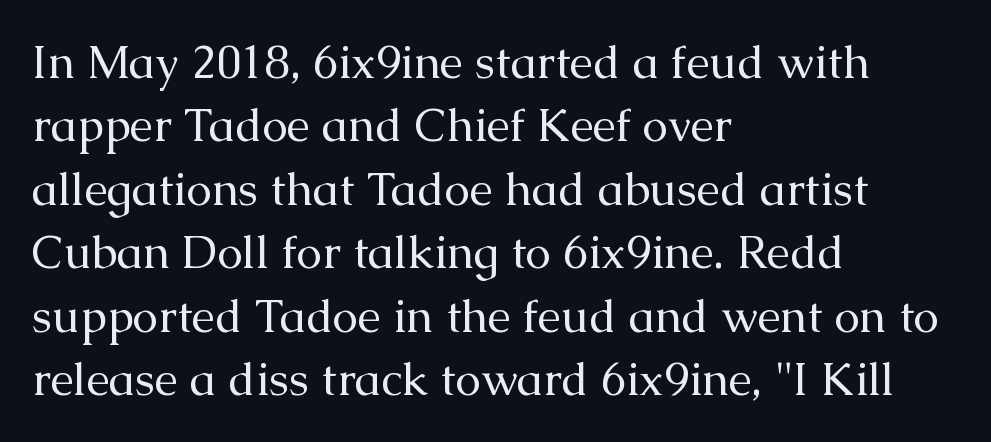
Q: Is the text bold? A: No.
Q: Is the text italic (slanted)? A: No, it is upright.
Q: Is the typeface a serif or a sans-serif typeface? A: Serif.
Q: Is the text underlined? A: No.
Q: How is the paragraph aligned? A: Left-aligned.
Q: Is the spacing between letters normal or unusually wide? A: Normal.
Q: Is the spacing between lines tight, normal or loose? A: Normal.
Q: Width (condensed, normal, or wide)? A: Normal.
Q: Stroke contrast? A: Medium.
Q: x-height? A: Medium.
Q: Monospaced? A: No.
